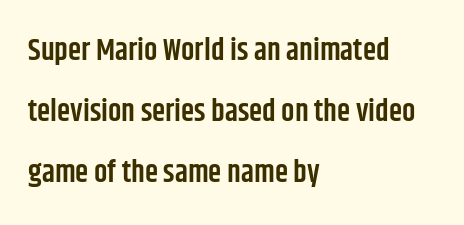
The font's upright variant was chosen for this text. This is sans-serif lettering, the kind often seen on screens and signage. The letters sit at their default tracking, neither squeezed nor spread. The text block is weighted toward the left margin, trailing off unevenly rightward. The strip under each line holds only bare page. Compared with an ordinary text face, these strokes are moderately heavier — a semibold.
